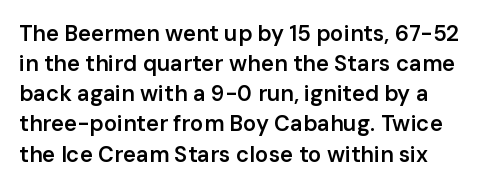
The rows are spaced the way most documents space them. Default kerning and tracking; the words read as compact shapes. Reading down the block, your eye returns to a fixed left position each line. The lettering stays uniformly vertical, giving the passage a roman look. Set as a demibold, roughly 600 on the weight scale.
